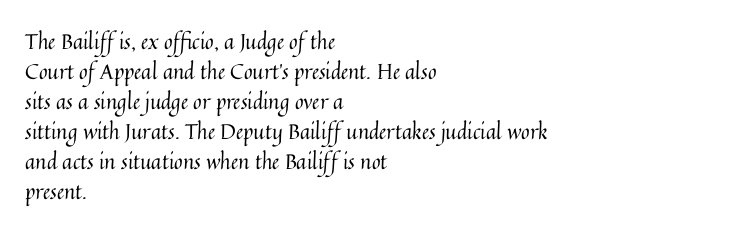
The image shows 21 px text type; set left-aligned, normal line spacing (1.43x), normal letter spacing, not underlined.
